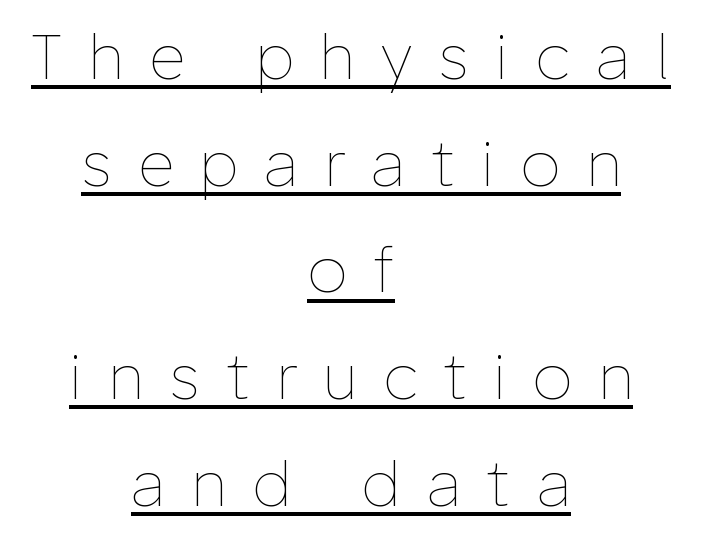
Q: Is the text bold? A: No.
Q: Is the text italic (slanted)? A: No, it is upright.
Q: Is the text underlined? A: Yes.
Q: How is the paragraph aligned? A: Centered.
Q: Is the spacing between letters normal or unusually wide? A: Unusually wide.
Q: Width (condensed, normal, or wide)? A: Normal.
Q: Stroke contrast? A: Low.
Q: x-height? A: Medium.
Q: Monospaced? A: No.
